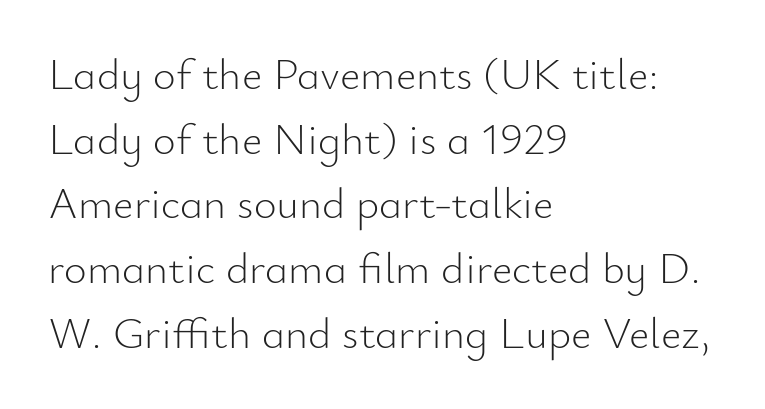
The image shows 44 px light sans-serif type, upright; set left-aligned, normal line spacing (1.47x), normal letter spacing, not underlined; low stroke contrast and a small x-height.
